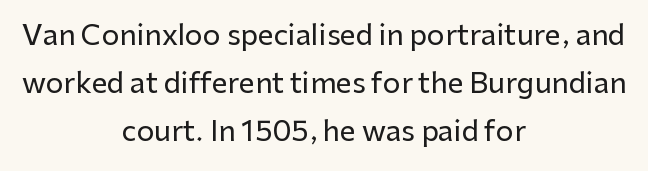
The rendering positions every line midway between the sides. The string is rendered with underlining switched off. Posture: straight, roman, zero tilt. Think of a printed novel: that variable character pitch is what you see here.
